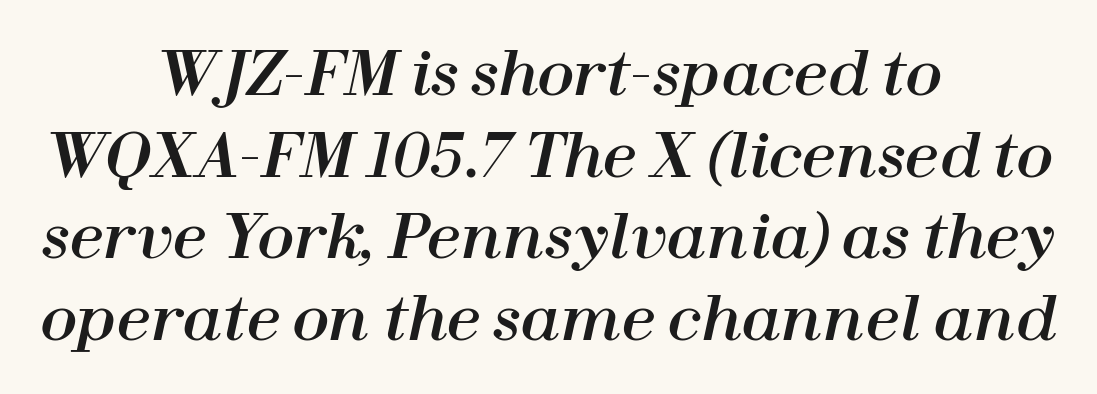
{"italic": "yes", "lean": "right", "slant_degrees": 12, "width": "normal", "stroke_contrast": "high", "x_height": "medium", "monospaced": "no", "underline": "no", "align": "center", "line_spacing": "normal", "line_spacing_ratio": 1.34, "letter_spacing": "normal", "letter_spacing_em": 0.0, "glyph_px": 61}
